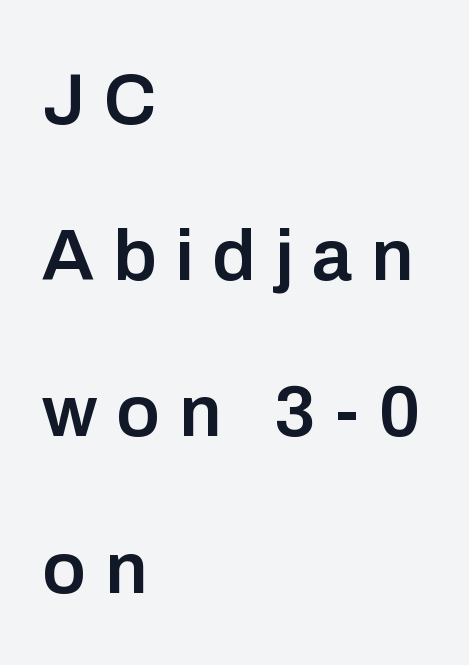
Q: Is the text bold? A: Semi-bold.
Q: Is the text italic (slanted)? A: No, it is upright.
Q: Is the typeface a serif or a sans-serif typeface? A: Sans-serif.
Q: Is the text underlined? A: No.
Q: How is the paragraph aligned? A: Left-aligned.
Q: Is the spacing between letters normal or unusually wide? A: Unusually wide.
Q: Is the spacing between lines tight, normal or loose? A: Loose.
Q: Width (condensed, normal, or wide)? A: Normal.
Q: Stroke contrast? A: Low.
Q: x-height? A: Medium.
Q: Monospaced? A: No.
